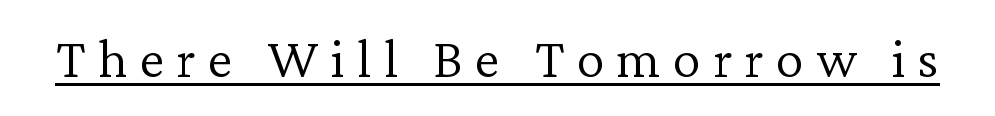
{"serif": "yes", "italic": "no", "bold": "no", "weight": "light", "width": "normal", "stroke_contrast": "low", "x_height": "medium", "monospaced": "no", "underline": "yes", "letter_spacing": "wide", "letter_spacing_em": 0.22, "glyph_px": 56}
